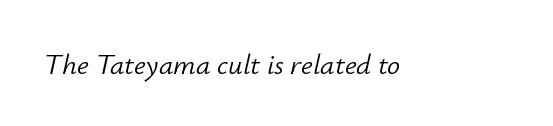
The image shows 29 px light type, italic (leaning right); set normal letter spacing, not underlined; low stroke contrast and a small x-height.
